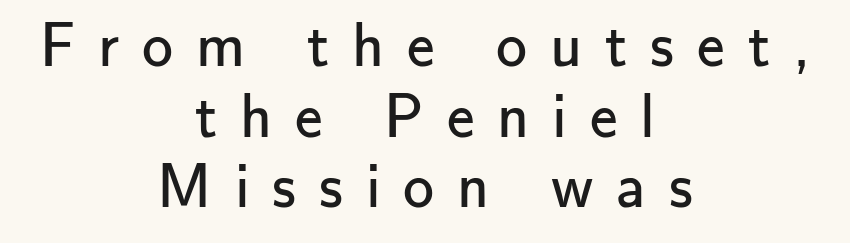
{"serif": "no", "italic": "no", "bold": "no", "weight": "regular", "width": "normal", "stroke_contrast": "low", "x_height": "small", "monospaced": "no", "underline": "no", "align": "center", "line_spacing": "tight", "line_spacing_ratio": 1.14, "letter_spacing": "wide", "letter_spacing_em": 0.37, "glyph_px": 62}
